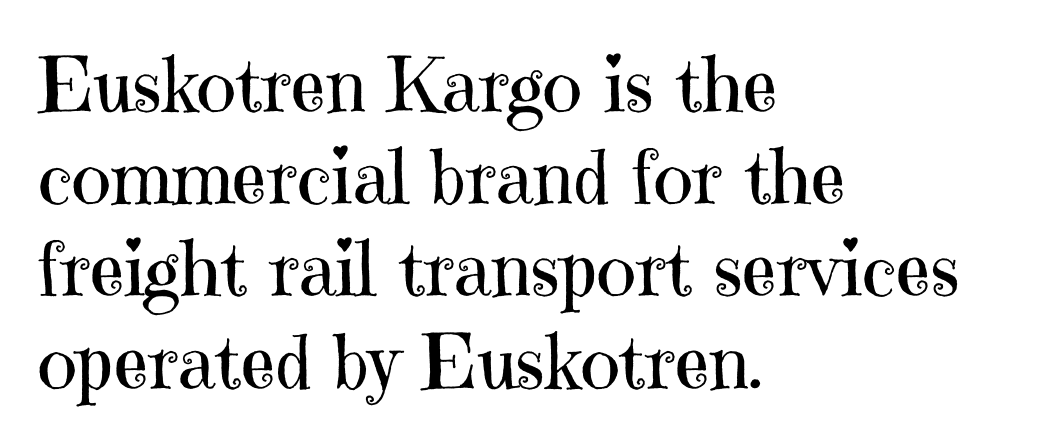
Honestly, there is no underline to notice here at all. Is this a fixed-width face? No — the glyphs have proportional, varying widths. Each line starts at the same left margin while the right side varies. Does extra space separate the letters? No, they use regular spacing. Posture: straight, roman, zero tilt.
